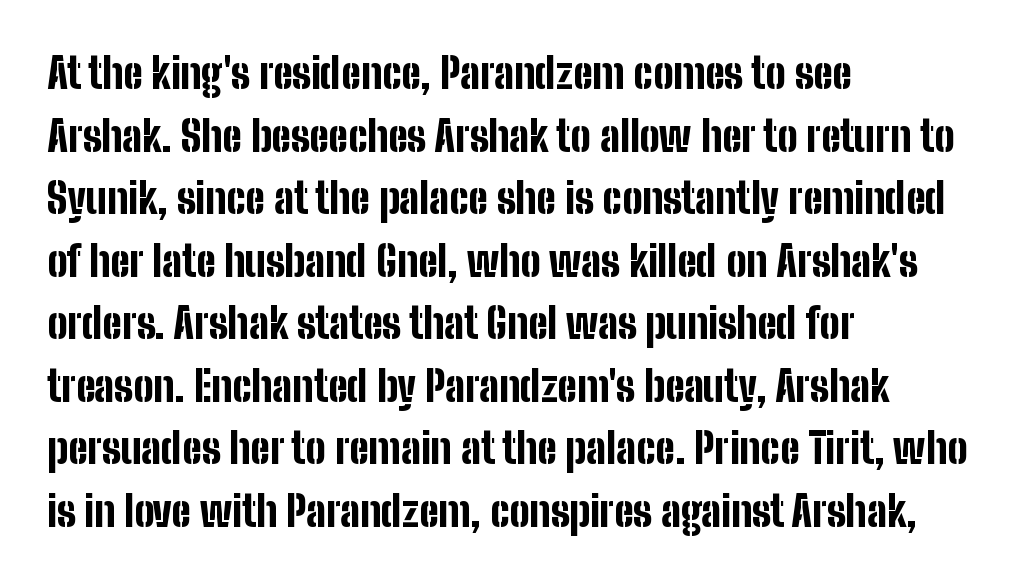
The image shows 42 px bold, condensed sans-serif type, upright; set left-aligned, normal line spacing (1.49x), normal letter spacing, not underlined; low stroke contrast and a medium x-height.
